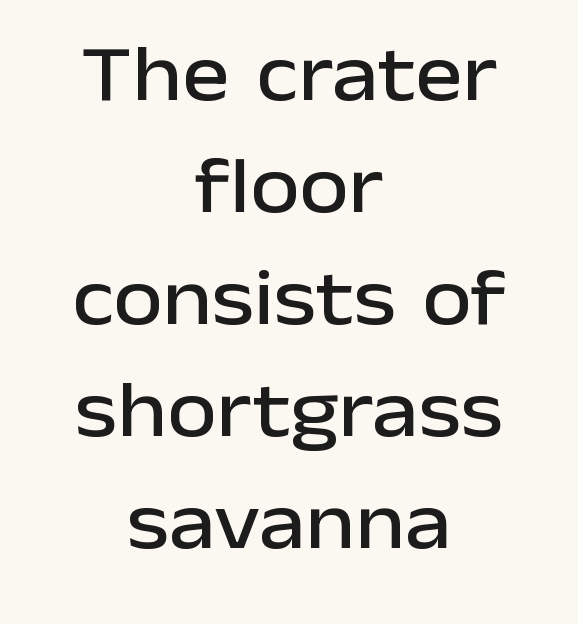
Proportional: the letters do not fall into vertical columns. No feet cap the strokes, marking this as sans-serif type. Reading down the block, each line starts at a different indent, mirrored at its end. The passage shown has conventional tracking throughout. The strip under each line holds only bare page. Is there much room between lines? A standard amount, neither cramped nor airy.
